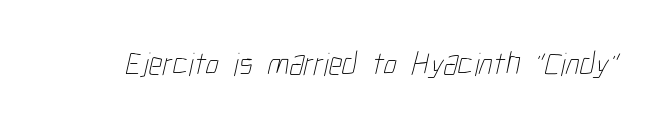
The image shows 33 px thin, condensed type; set normal letter spacing, not underlined; low stroke contrast and a medium x-height.
